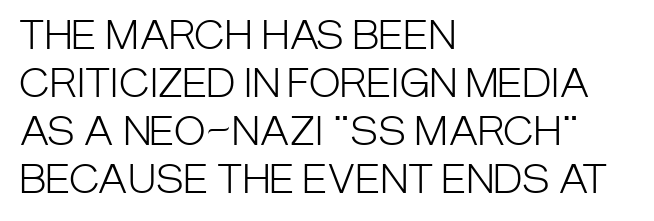
{"serif": "no", "italic": "no", "bold": "no", "weight": "light", "width": "condensed", "stroke_contrast": "low", "x_height": "large", "monospaced": "no", "underline": "no", "align": "left", "line_spacing": "normal", "line_spacing_ratio": 1.26, "letter_spacing": "normal", "letter_spacing_em": 0.0, "glyph_px": 38}
